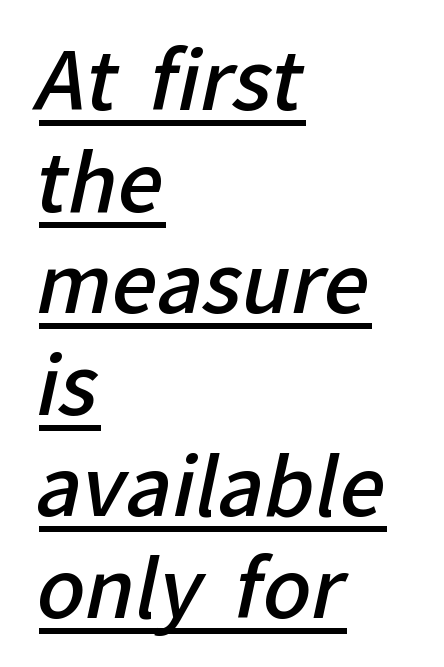
These lines keep a tight, regular rhythm from letter to letter. Stroke thickness is moderately raised; the sample reads as semibold. Think of a printed novel: that variable character pitch is what you see here. Grotesque or geometric, the face here clearly has no serifs. The face used here appears with an underline applied.
